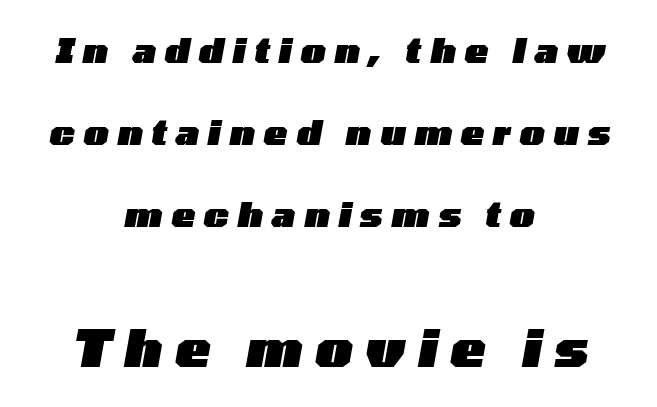
Q: Is the text bold? A: Yes.
Q: Is the text italic (slanted)? A: Yes, it leans right by about 10 degrees.
Q: Is the text underlined? A: No.
Q: How is the paragraph aligned? A: Centered.
Q: Is the spacing between letters normal or unusually wide? A: Unusually wide.
Q: Is the spacing between lines tight, normal or loose? A: Loose.
Q: Which block of text is set in a larger size, the first (top) or the second (bottom)? A: The second (bottom) one.
Q: Width (condensed, normal, or wide)? A: Wide.
Q: Stroke contrast? A: Low.
Q: x-height? A: Medium.
Q: Monospaced? A: No.
